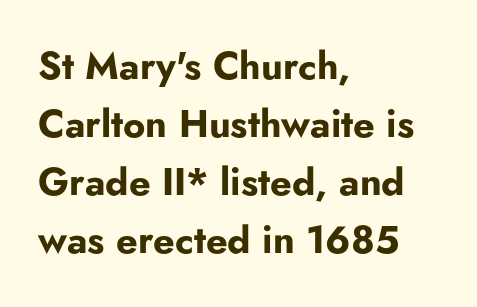
{"serif": "no", "italic": "no", "bold": "yes", "weight": "bold", "width": "normal", "stroke_contrast": "low", "x_height": "small", "monospaced": "no", "underline": "no", "align": "left", "line_spacing": "normal", "line_spacing_ratio": 1.53, "letter_spacing": "normal", "letter_spacing_em": 0.0, "glyph_px": 38}
